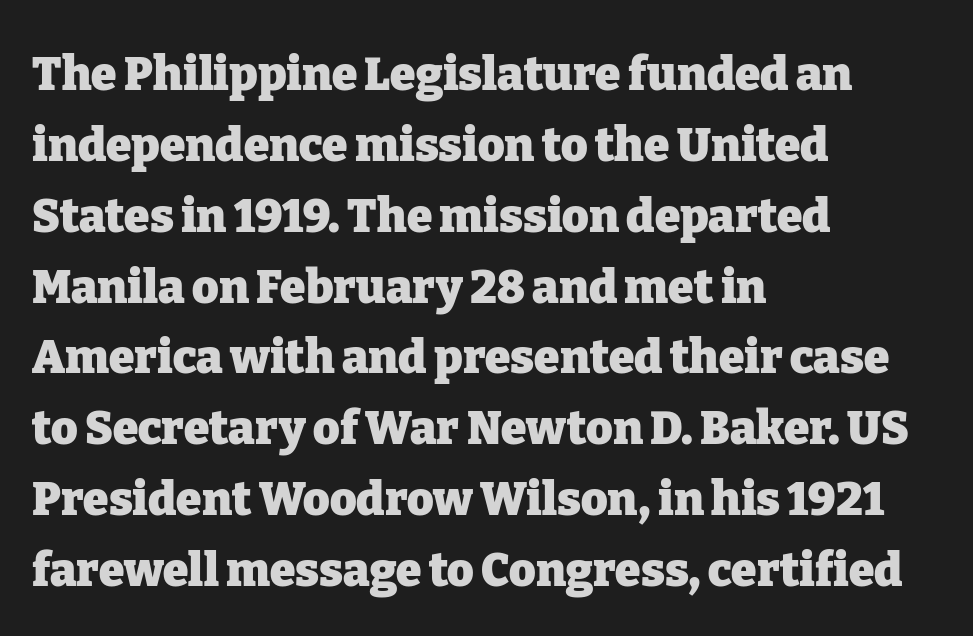
Horizontal alignment here is leftward, the default for most running prose. Between one letter and the next there's only the usual sliver of space. I'd call this a serif setting — the letters wear small feet. The lines sit at an ordinary, default distance from one another. A clean baseline with only descenders dipping below it. This is roman type, the default non-slanted kind.
